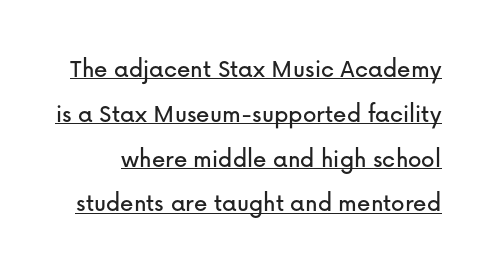
{"italic": "no", "underline": "yes", "line_spacing": "normal", "line_spacing_ratio": 1.66, "letter_spacing": "normal", "letter_spacing_em": 0.0, "glyph_px": 27}
